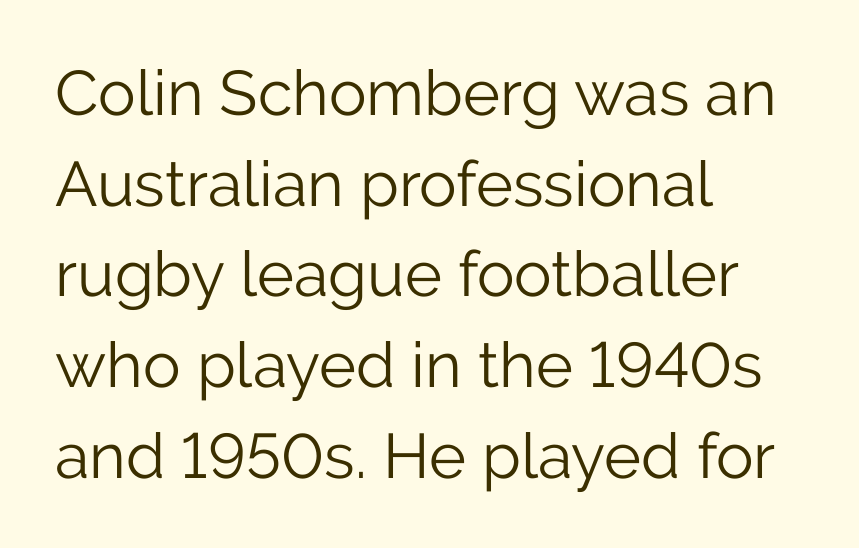
The font sits on the lighter half of the weight spectrum, regular included. The zone under the glyphs is completely vacant. Regarding serifs, this sample does without them. When letters stand straight like this, we call the style roman or upright. The face used here is rendered with its standard letterfit.
